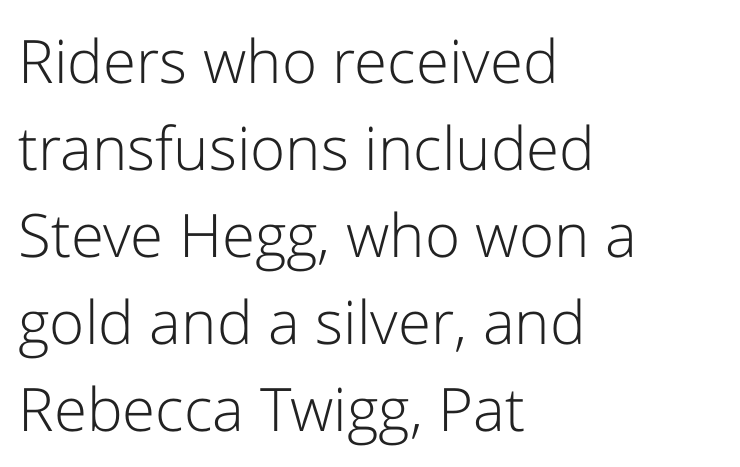
Observe the absence of serifs on each vertical stroke in this sample. Spacing verdict: proportional, widths tailored to each character. The typesetting does not lean heavy: it is not bold. The type sits square on the baseline with zero lean.
